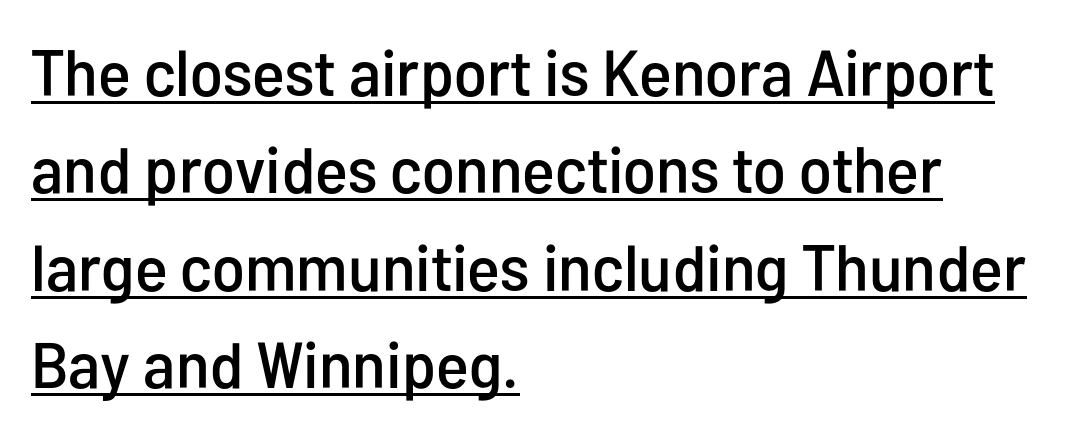
Q: Is the text italic (slanted)? A: No, it is upright.
Q: Is the typeface a serif or a sans-serif typeface? A: Sans-serif.
Q: Is the text underlined? A: Yes.
Q: How is the paragraph aligned? A: Left-aligned.
Q: Is the spacing between letters normal or unusually wide? A: Normal.
Q: Is the spacing between lines tight, normal or loose? A: Normal.
Q: Width (condensed, normal, or wide)? A: Condensed.
Q: Stroke contrast? A: Low.
Q: x-height? A: Medium.
Q: Monospaced? A: No.
